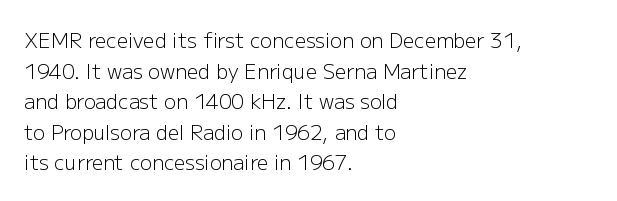
The image shows 20 px text type, upright; set left-aligned, normal line spacing (1.53x), normal letter spacing, not underlined.
